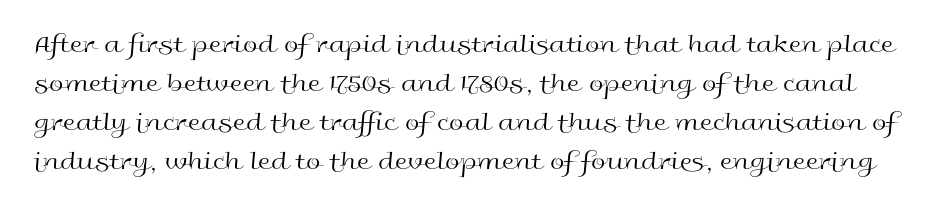
{"italic": "no", "bold": "no", "underline": "no", "line_spacing": "normal", "line_spacing_ratio": 1.5, "letter_spacing": "normal", "letter_spacing_em": 0.0, "glyph_px": 26}
